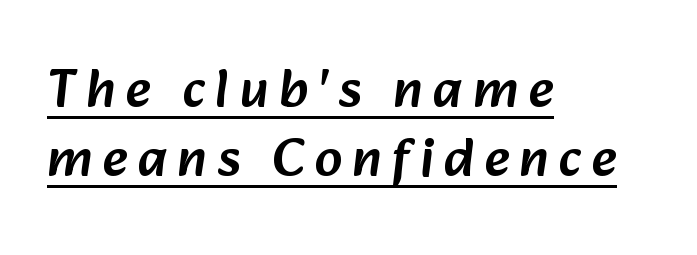
Q: Is the typeface a serif or a sans-serif typeface? A: Sans-serif.
Q: Is the text underlined? A: Yes.
Q: How is the paragraph aligned? A: Left-aligned.
Q: Is the spacing between lines tight, normal or loose? A: Normal.
Q: Width (condensed, normal, or wide)? A: Normal.
Q: Stroke contrast? A: Low.
Q: x-height? A: Medium.
Q: Monospaced? A: No.
